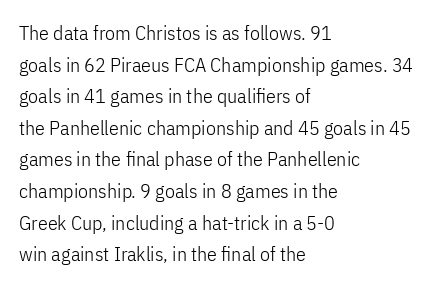
Q: Is the text bold? A: No.
Q: Is the text italic (slanted)? A: No, it is upright.
Q: Is the text underlined? A: No.
Q: How is the paragraph aligned? A: Left-aligned.
Q: Is the spacing between letters normal or unusually wide? A: Normal.
Q: Is the spacing between lines tight, normal or loose? A: Normal.
